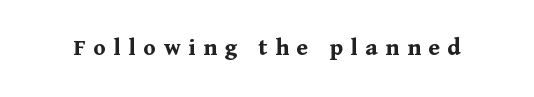
Characters follow at a spacing far wider than the type designer built in. Strong, thick strokes mark this as bold type. The typography opts for an upright posture over an oblique one. This rendering features lettering with no underline.
